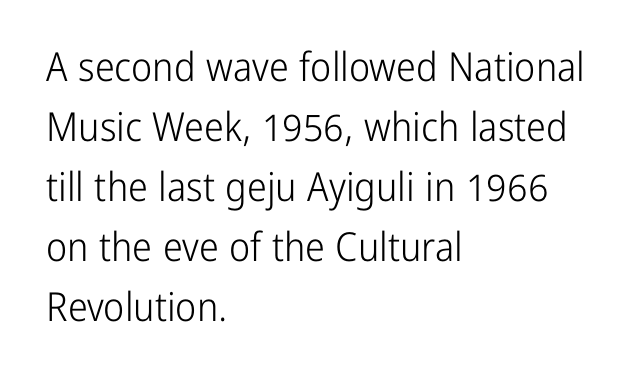
The rendering uses natural spacing where letterforms have individual widths. Designer's note — italics off, roman on. Every row of glyphs begins at an identical x-position on the left. Rule under the text: the space is simply empty. The strokes carry an ordinary text weight at most.
